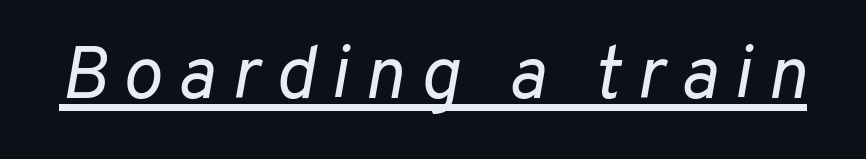
Note the varied advance widths — an 'i' is clearly narrower than an 'm'. The passage shown is not bold in any degree. The glyphs look as if they've been sheared to an angle. The lettering is marked with a stroke running underneath it.
